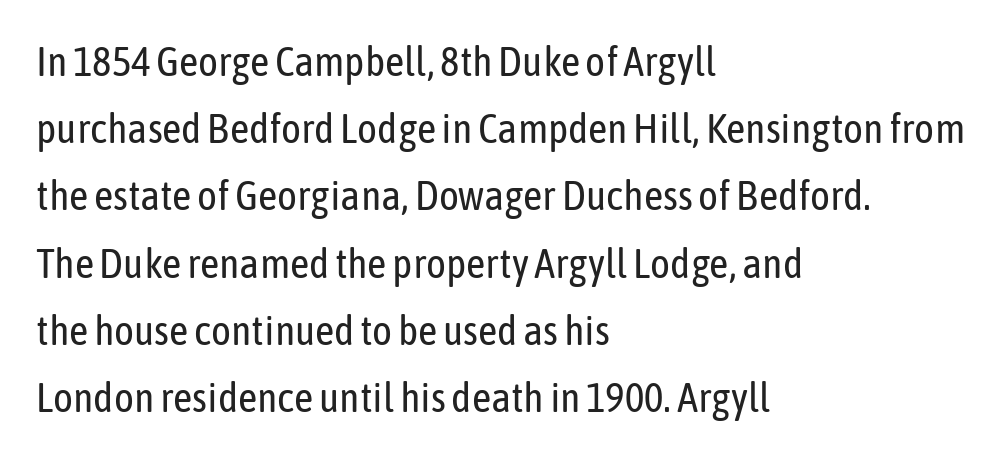
Q: Is the text bold? A: No.
Q: Is the text italic (slanted)? A: No, it is upright.
Q: Is the typeface a serif or a sans-serif typeface? A: Sans-serif.
Q: Is the text underlined? A: No.
Q: How is the paragraph aligned? A: Left-aligned.
Q: Is the spacing between letters normal or unusually wide? A: Normal.
Q: Is the spacing between lines tight, normal or loose? A: Normal.
Q: Width (condensed, normal, or wide)? A: Condensed.
Q: Stroke contrast? A: Low.
Q: x-height? A: Medium.
Q: Monospaced? A: No.
